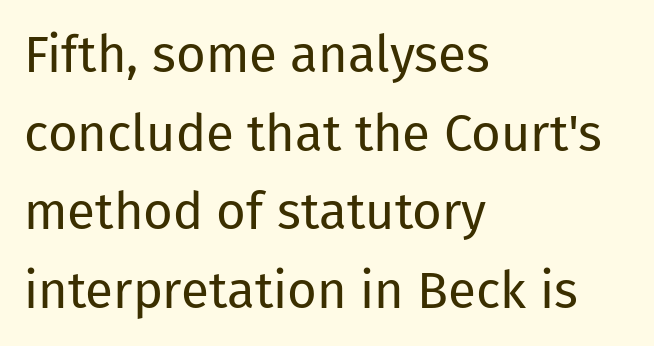
Q: Is the text bold? A: No.
Q: Is the text italic (slanted)? A: No, it is upright.
Q: Is the typeface a serif or a sans-serif typeface? A: Sans-serif.
Q: Is the text underlined? A: No.
Q: How is the paragraph aligned? A: Left-aligned.
Q: Is the spacing between letters normal or unusually wide? A: Normal.
Q: Is the spacing between lines tight, normal or loose? A: Normal.
Q: Width (condensed, normal, or wide)? A: Normal.
Q: Stroke contrast? A: Low.
Q: x-height? A: Medium.
Q: Monospaced? A: No.
